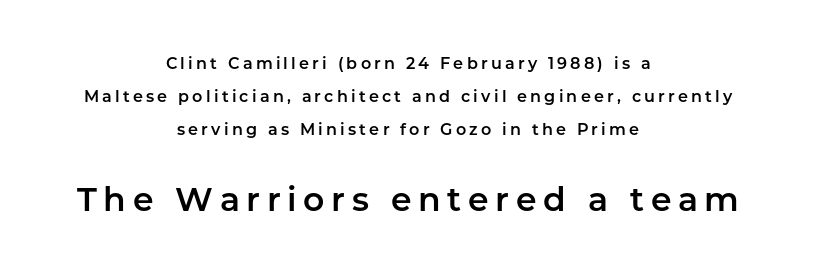
Q: Is the text italic (slanted)? A: No, it is upright.
Q: Is the typeface a serif or a sans-serif typeface? A: Sans-serif.
Q: Is the text underlined? A: No.
Q: How is the paragraph aligned? A: Centered.
Q: Is the spacing between letters normal or unusually wide? A: Unusually wide.
Q: Is the spacing between lines tight, normal or loose? A: Loose.
Q: Which block of text is set in a larger size, the first (top) or the second (bottom)? A: The second (bottom) one.
Q: Width (condensed, normal, or wide)? A: Normal.
Q: Stroke contrast? A: Low.
Q: x-height? A: Medium.
Q: Monospaced? A: No.
